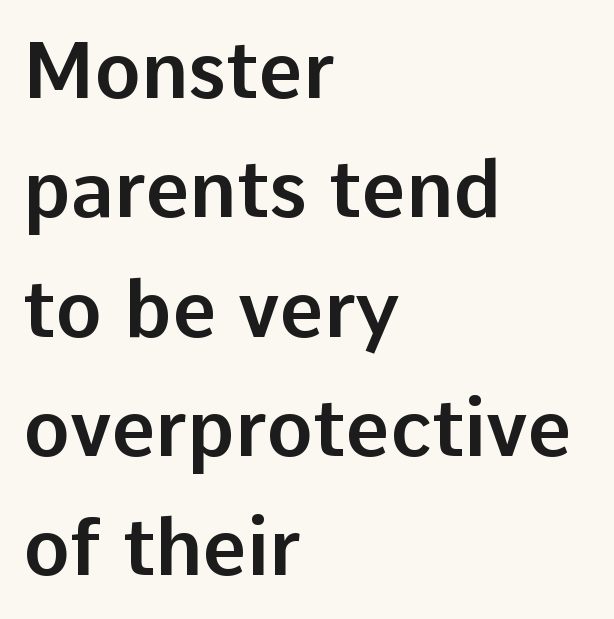
Q: Is the text italic (slanted)? A: No, it is upright.
Q: Is the typeface a serif or a sans-serif typeface? A: Sans-serif.
Q: Is the text underlined? A: No.
Q: How is the paragraph aligned? A: Left-aligned.
Q: Is the spacing between letters normal or unusually wide? A: Normal.
Q: Is the spacing between lines tight, normal or loose? A: Normal.
Q: Width (condensed, normal, or wide)? A: Normal.
Q: Stroke contrast? A: Low.
Q: x-height? A: Medium.
Q: Monospaced? A: No.
